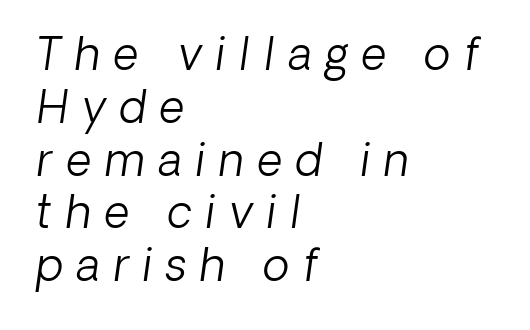
Q: Is the text bold? A: No.
Q: Is the text italic (slanted)? A: Yes, it leans right by about 8 degrees.
Q: Is the text underlined? A: No.
Q: How is the paragraph aligned? A: Left-aligned.
Q: Is the spacing between letters normal or unusually wide? A: Unusually wide.
Q: Width (condensed, normal, or wide)? A: Normal.
Q: Stroke contrast? A: Low.
Q: x-height? A: Medium.
Q: Monospaced? A: No.
